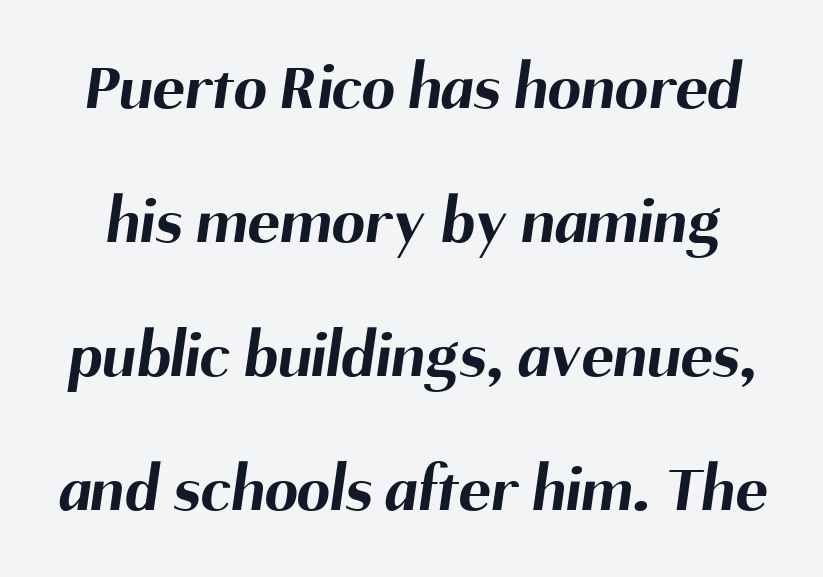
The image shows 67 px bold sans-serif type; set loose line spacing (2.0x), normal letter spacing, not underlined; medium stroke contrast and a medium x-height.
